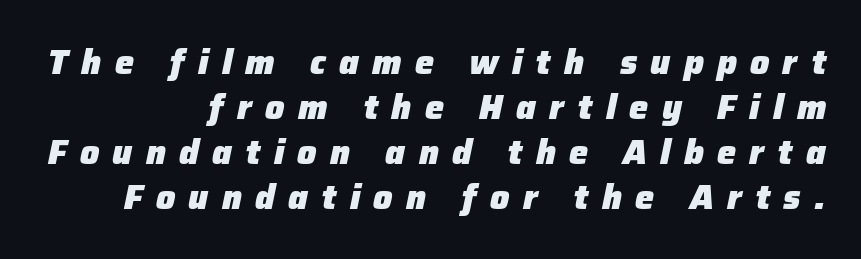
The image shows 34 px heavy type, italic (leaning right); set right-aligned, normal line spacing (1.32x), unusually wide letter spacing (+0.39 em), not underlined; low stroke contrast and a medium x-height.
